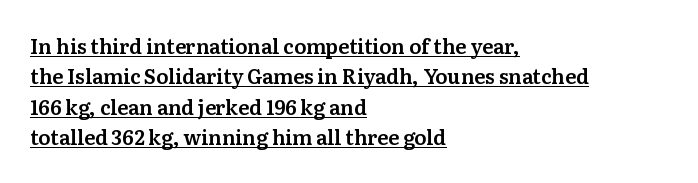
Q: Is the text italic (slanted)? A: No, it is upright.
Q: Is the text underlined? A: Yes.
Q: How is the paragraph aligned? A: Left-aligned.
Q: Is the spacing between letters normal or unusually wide? A: Normal.
Q: Is the spacing between lines tight, normal or loose? A: Normal.
